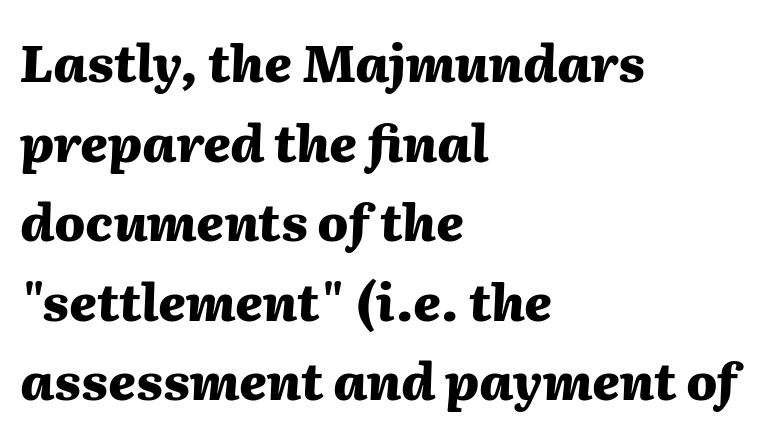
Q: Is the text bold? A: Yes.
Q: Is the text italic (slanted)? A: Yes, it leans right by about 2 degrees.
Q: Is the text underlined? A: No.
Q: How is the paragraph aligned? A: Left-aligned.
Q: Is the spacing between letters normal or unusually wide? A: Normal.
Q: Is the spacing between lines tight, normal or loose? A: Normal.
Q: Width (condensed, normal, or wide)? A: Normal.
Q: Stroke contrast? A: Medium.
Q: x-height? A: Medium.
Q: Monospaced? A: No.
